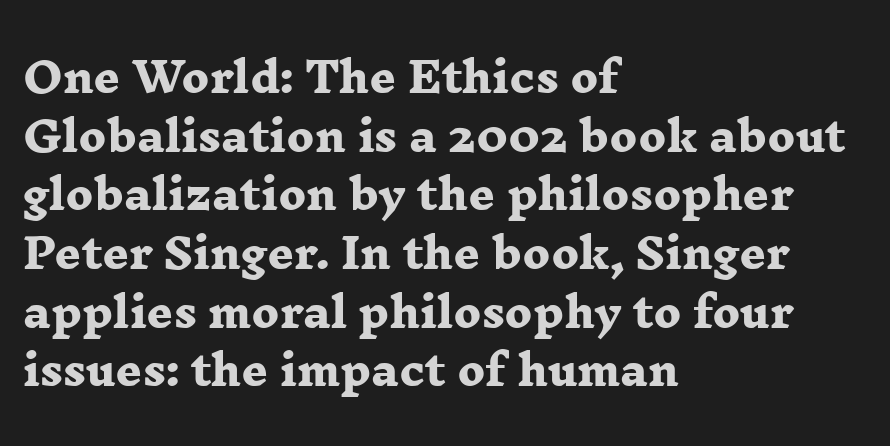
The image shows 41 px heavy, wide serif type; set left-aligned, normal line spacing (1.43x), normal letter spacing, not underlined; low stroke contrast and a medium x-height.
